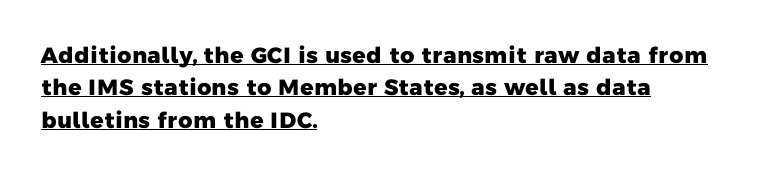
The passage shown has conventional tracking throughout. The passage shown is underscored from start to finish. Compared with typical paragraphs, the rows here are spaced about the same. Stroke thickness is high; the sample reads as a true bold.
